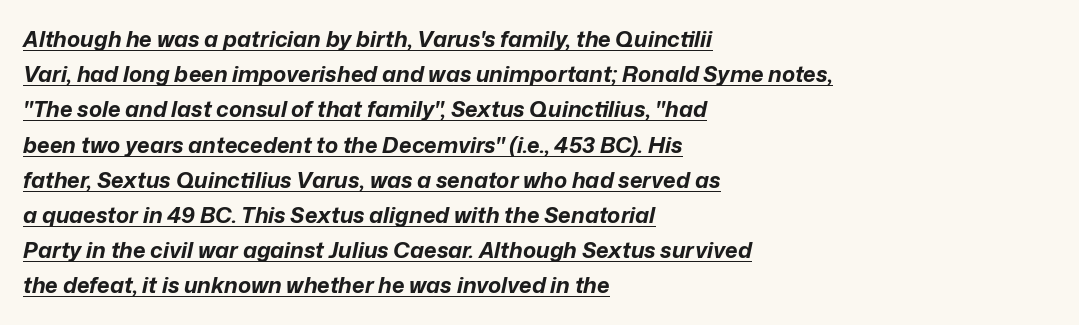
{"italic": "yes", "lean": "right", "slant_degrees": 12, "bold": "yes", "underline": "yes", "align": "left", "line_spacing": "normal", "line_spacing_ratio": 1.6, "letter_spacing": "normal", "letter_spacing_em": 0.0, "glyph_px": 22}
